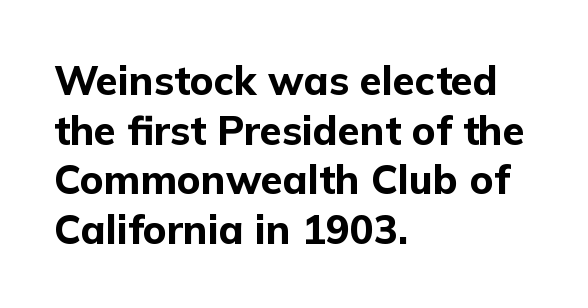
{"serif": "no", "italic": "no", "bold": "yes", "weight": "bold", "width": "normal", "stroke_contrast": "low", "x_height": "medium", "monospaced": "no", "underline": "no", "align": "left", "line_spacing_ratio": 1.24, "letter_spacing": "normal", "letter_spacing_em": 0.0, "glyph_px": 40}
